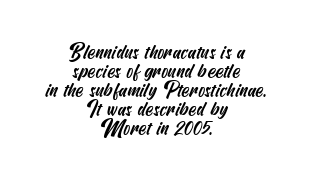
{"underline": "no", "align": "center", "line_spacing": "tight", "line_spacing_ratio": 0.95, "letter_spacing": "normal", "letter_spacing_em": 0.0, "glyph_px": 20}
